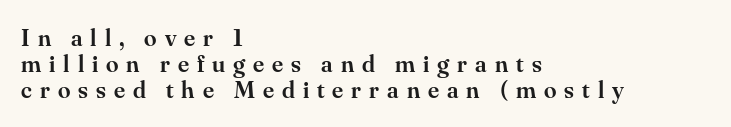
Q: Is the text bold? A: Semi-bold.
Q: Is the text italic (slanted)? A: No, it is upright.
Q: Is the text underlined? A: No.
Q: How is the paragraph aligned? A: Left-aligned.
Q: Is the spacing between letters normal or unusually wide? A: Unusually wide.
Q: Is the spacing between lines tight, normal or loose? A: Tight.
